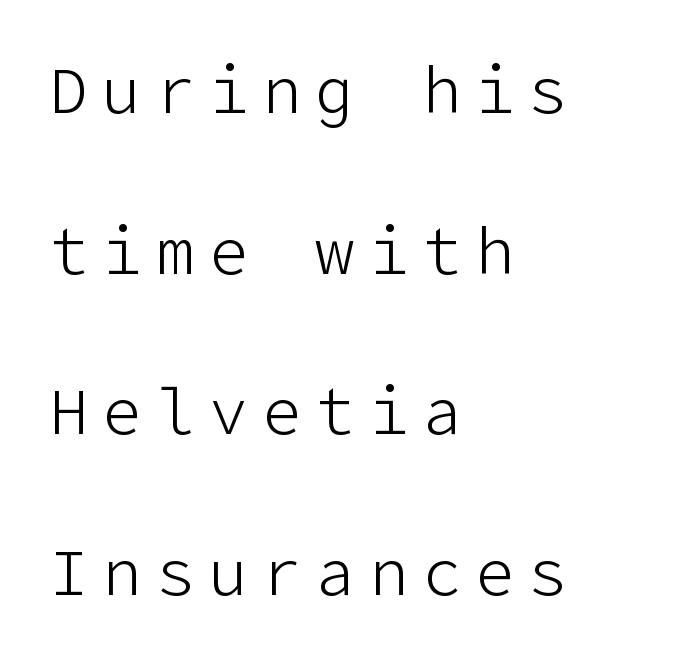
Anything drawn beneath the words? Only blank space. The cut favours lightness, reaching ordinary text weight at its darkest. One-word summary of the alignment: left. Honestly, the letter spacing is so wide it's the main thing you notice.
